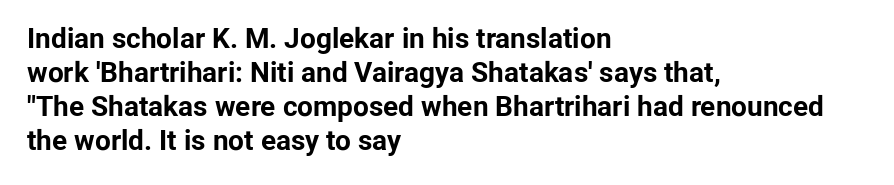
The specimen omits any rule beneath the text block's lines. This rendering employs a face without finishing strokes, i.e., a sans-serif. Posture: vertical. This is heavy type, rendered in bold. The letters sit at their default tracking, neither squeezed nor spread.
